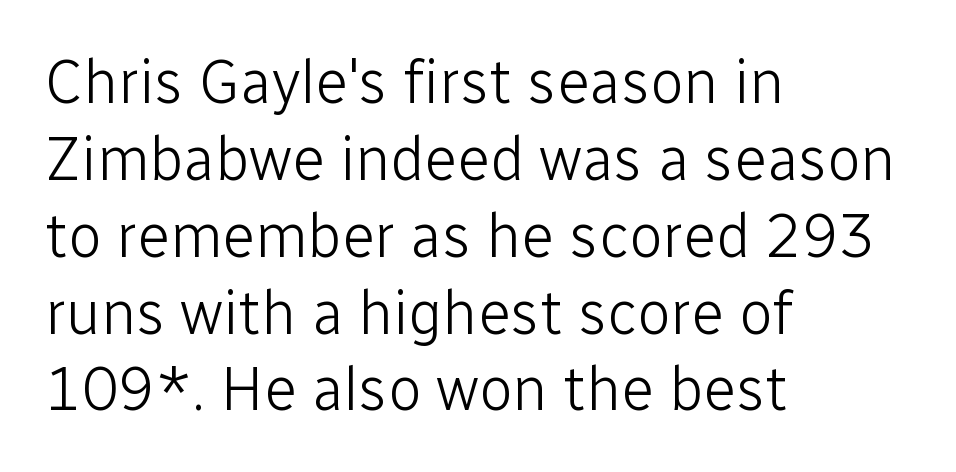
Q: Is the text bold? A: No.
Q: Is the text italic (slanted)? A: No, it is upright.
Q: Is the typeface a serif or a sans-serif typeface? A: Sans-serif.
Q: Is the text underlined? A: No.
Q: How is the paragraph aligned? A: Left-aligned.
Q: Is the spacing between letters normal or unusually wide? A: Normal.
Q: Is the spacing between lines tight, normal or loose? A: Normal.
Q: Width (condensed, normal, or wide)? A: Normal.
Q: Stroke contrast? A: Low.
Q: x-height? A: Medium.
Q: Monospaced? A: No.
